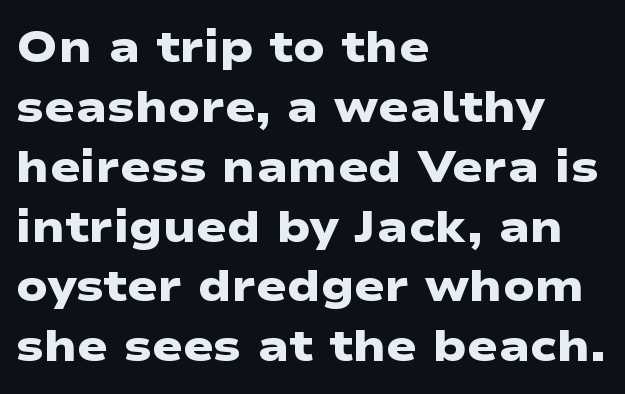
{"serif": "no", "bold": "yes", "weight": "heavy", "width": "wide", "stroke_contrast": "low", "x_height": "medium", "monospaced": "no", "underline": "no", "align": "left", "line_spacing": "normal", "line_spacing_ratio": 1.33, "letter_spacing": "normal", "letter_spacing_em": 0.0, "glyph_px": 45}
